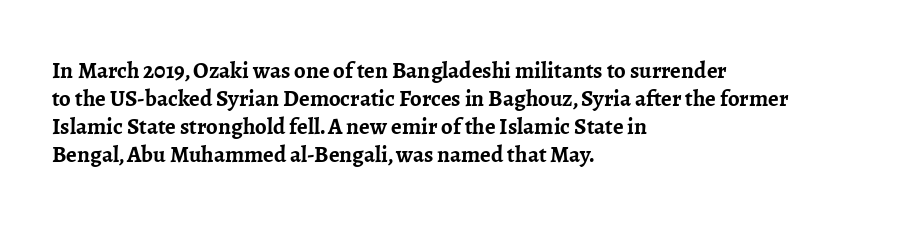
The image shows 23 px bold type, upright; set left-aligned, line spacing 1.22x, normal letter spacing, not underlined.
